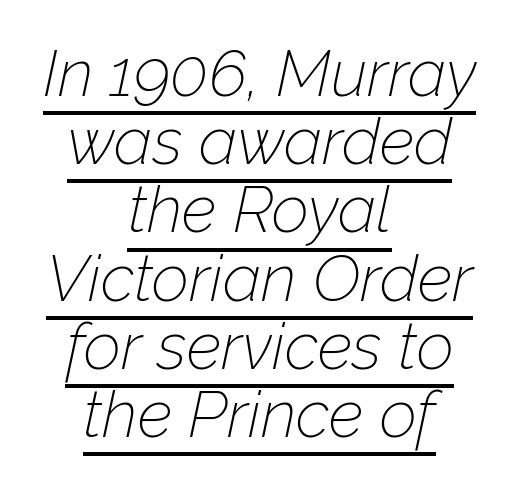
Q: Is the text bold? A: No.
Q: Is the text italic (slanted)? A: Yes, it leans right by about 12 degrees.
Q: Is the text underlined? A: Yes.
Q: How is the paragraph aligned? A: Centered.
Q: Is the spacing between letters normal or unusually wide? A: Normal.
Q: Is the spacing between lines tight, normal or loose? A: Tight.
Q: Width (condensed, normal, or wide)? A: Normal.
Q: Stroke contrast? A: Low.
Q: x-height? A: Medium.
Q: Monospaced? A: No.
